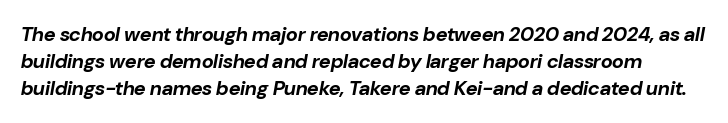
The image shows 20 px bold type, italic (leaning right); set normal line spacing (1.35x), normal letter spacing, not underlined.
